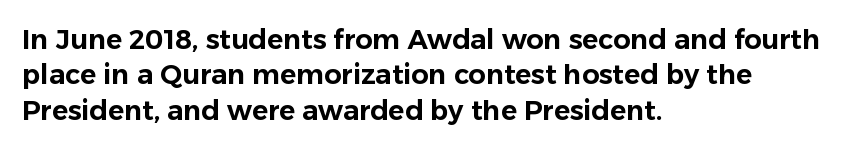
Q: Is the text italic (slanted)? A: No, it is upright.
Q: Is the text underlined? A: No.
Q: How is the paragraph aligned? A: Left-aligned.
Q: Is the spacing between letters normal or unusually wide? A: Normal.
Q: Is the spacing between lines tight, normal or loose? A: Normal.
